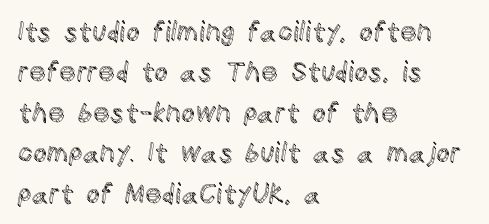
{"underline": "no", "align": "left", "line_spacing": "normal", "line_spacing_ratio": 1.5, "letter_spacing": "normal", "letter_spacing_em": 0.0, "glyph_px": 27}
